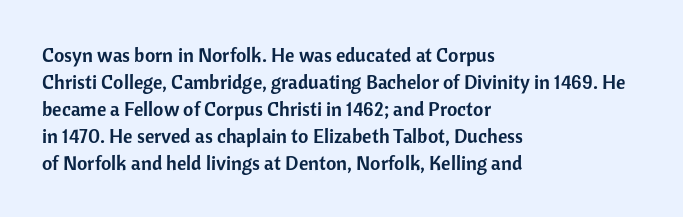
Q: Is the text italic (slanted)? A: No, it is upright.
Q: Is the text underlined? A: No.
Q: How is the paragraph aligned? A: Left-aligned.
Q: Is the spacing between letters normal or unusually wide? A: Normal.
Q: Is the spacing between lines tight, normal or loose? A: Normal.
